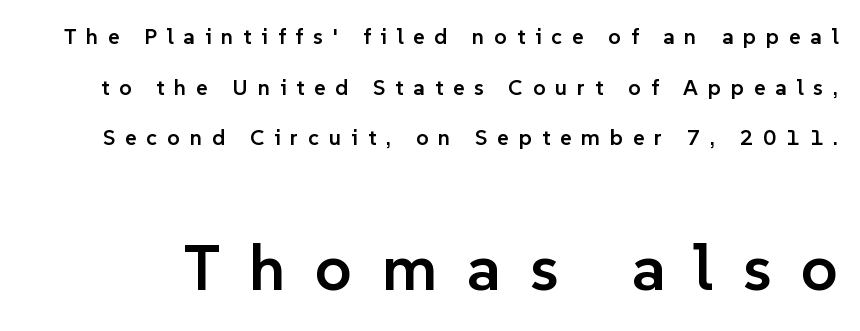
Grotesque or geometric, the face here clearly has no serifs. Summary of weight: moderately heavy, a semibold. The rendering uses natural spacing where letterforms have individual widths. Every character sits straight up, as roman type does.
